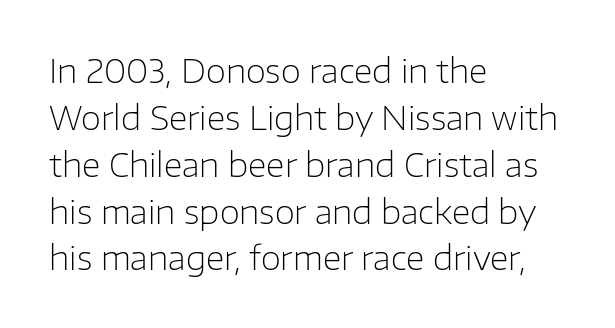
{"serif": "no", "italic": "no", "bold": "no", "weight": "light", "width": "normal", "stroke_contrast": "low", "x_height": "medium", "monospaced": "no", "underline": "no", "align": "left", "line_spacing": "normal", "line_spacing_ratio": 1.42, "letter_spacing": "normal", "letter_spacing_em": 0.0, "glyph_px": 33}
